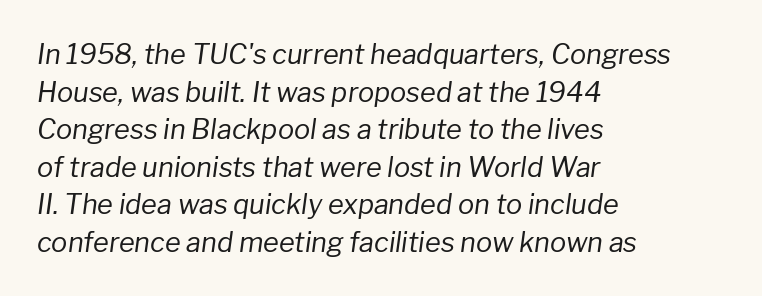
The image shows 27 px text type, italic (leaning right); set left-aligned, normal line spacing (1.39x), normal letter spacing, not underlined.
